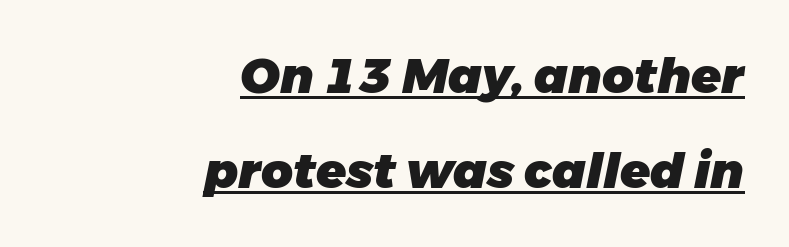
The image shows 49 px heavy type, italic (leaning right); set right-aligned, loose line spacing (1.94x), normal letter spacing, underlined; low stroke contrast and a medium x-height.
